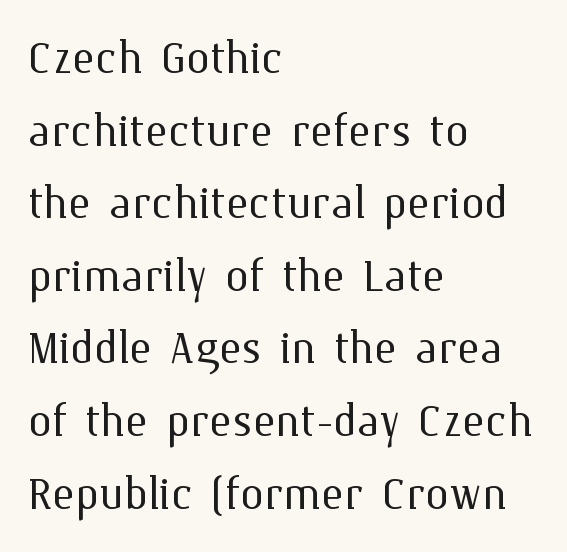
The image shows 60 px light type, upright; set left-aligned, line spacing 1.21x, normal letter spacing, not underlined; medium stroke contrast and a medium x-height.
